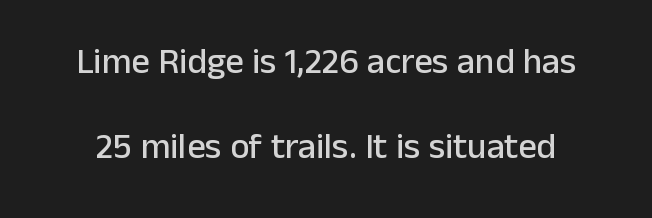
The image shows 36 px sans-serif type, upright; set loose line spacing (2.36x), normal letter spacing, not underlined; low stroke contrast and a medium x-height.
